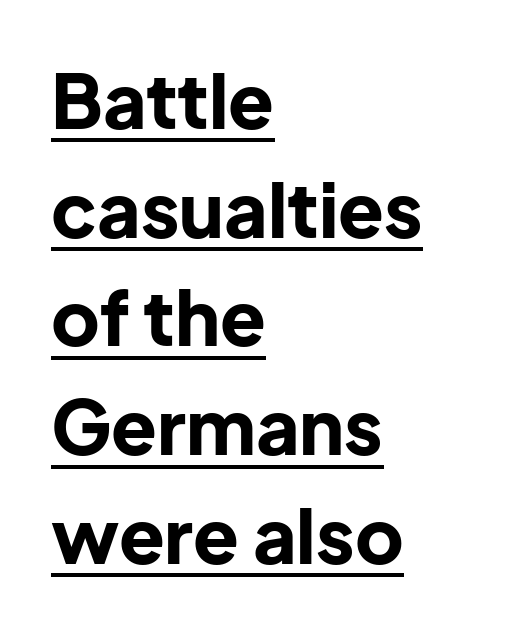
Q: Is the text bold? A: Yes.
Q: Is the text italic (slanted)? A: No, it is upright.
Q: Is the typeface a serif or a sans-serif typeface? A: Sans-serif.
Q: Is the text underlined? A: Yes.
Q: How is the paragraph aligned? A: Left-aligned.
Q: Is the spacing between letters normal or unusually wide? A: Normal.
Q: Is the spacing between lines tight, normal or loose? A: Normal.
Q: Width (condensed, normal, or wide)? A: Normal.
Q: Stroke contrast? A: Low.
Q: x-height? A: Medium.
Q: Monospaced? A: No.
